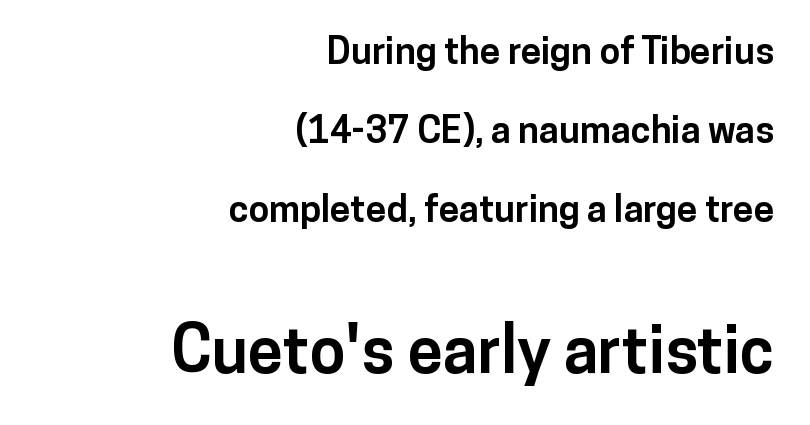
The image shows 64 px bold sans-serif type, upright; set right-aligned, loose line spacing (2.14x), normal letter spacing, not underlined; the second (bottom) block is 1.73x larger; low stroke contrast and a medium x-height.
